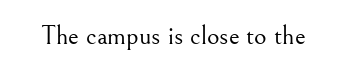
Has an underline been added? It has not. The type is set solid horizontally, with unmodified tracking. The characters are drawn with everyday or finer stroke widths. Every character sits straight up, as roman type does.
